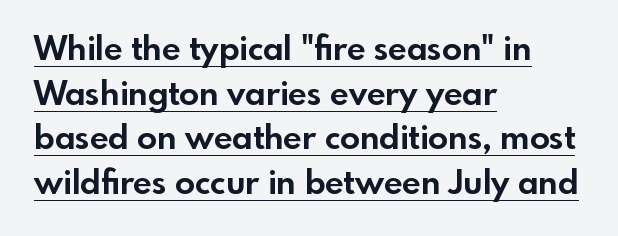
Q: Is the text bold? A: Yes.
Q: Is the text italic (slanted)? A: No, it is upright.
Q: Is the typeface a serif or a sans-serif typeface? A: Sans-serif.
Q: Is the text underlined? A: Yes.
Q: How is the paragraph aligned? A: Left-aligned.
Q: Is the spacing between letters normal or unusually wide? A: Normal.
Q: Is the spacing between lines tight, normal or loose? A: Normal.
Q: Width (condensed, normal, or wide)? A: Normal.
Q: x-height? A: Small.
Q: Monospaced? A: No.
